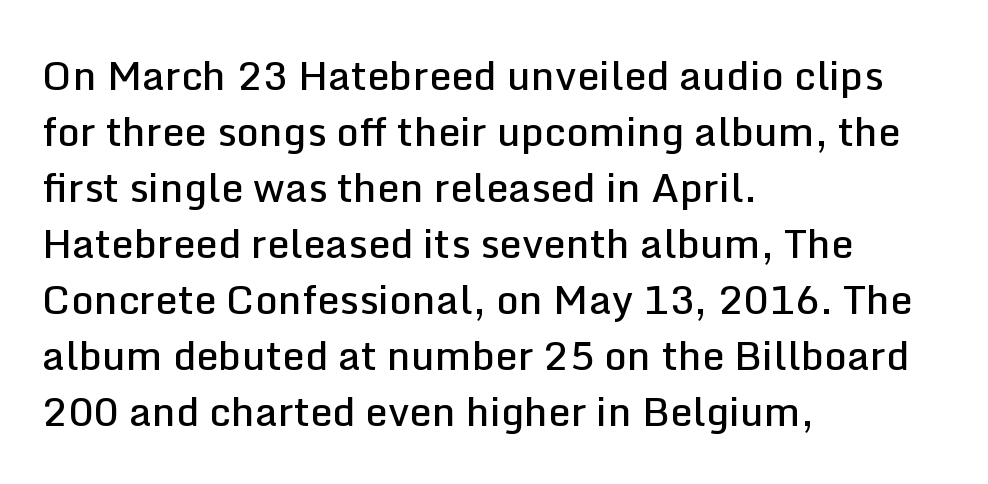
The passage shown has conventional tracking throughout. The rendering shows plain stroke endings on the letterforms — a sans-serif design. One glance says typical: line gaps are just what's usual. The passage shown is not underscored anywhere. Note the varied advance widths — an 'i' is clearly narrower than an 'm'. This is moderately heavy type, rendered in semibold.
